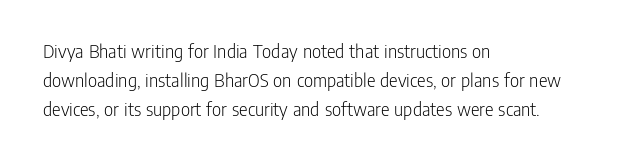
{"italic": "no", "bold": "no", "underline": "no", "align": "left", "line_spacing": "normal", "line_spacing_ratio": 1.45, "letter_spacing": "normal", "letter_spacing_em": 0.0, "glyph_px": 20}
